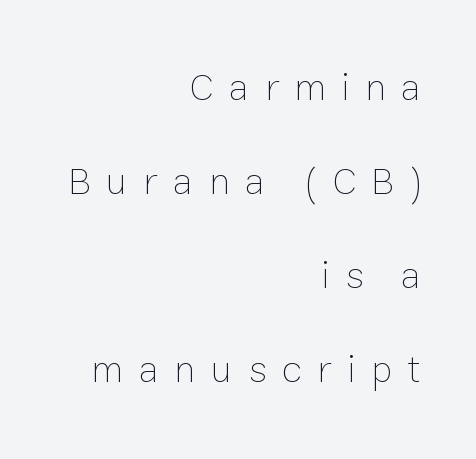
Q: Is the text bold? A: No.
Q: Is the text italic (slanted)? A: No, it is upright.
Q: Is the text underlined? A: No.
Q: How is the paragraph aligned? A: Right-aligned.
Q: Is the spacing between letters normal or unusually wide? A: Unusually wide.
Q: Is the spacing between lines tight, normal or loose? A: Loose.
Q: Width (condensed, normal, or wide)? A: Normal.
Q: Stroke contrast? A: Low.
Q: x-height? A: Medium.
Q: Monospaced? A: No.
